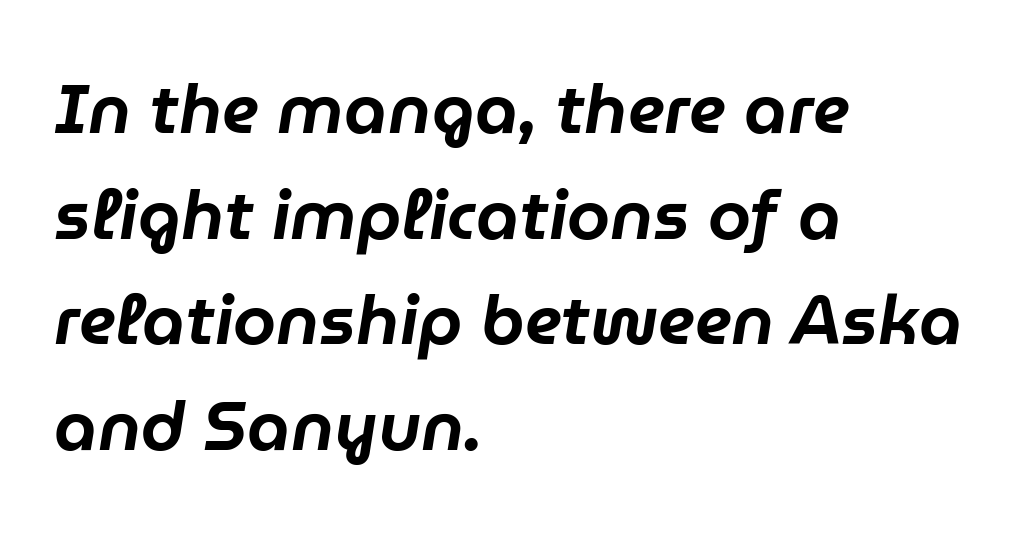
{"italic": "yes", "lean": "right", "slant_degrees": 9, "width": "normal", "stroke_contrast": "low", "x_height": "medium", "monospaced": "no", "underline": "no", "align": "left", "line_spacing": "normal", "line_spacing_ratio": 1.53, "letter_spacing": "normal", "letter_spacing_em": 0.0, "glyph_px": 69}
